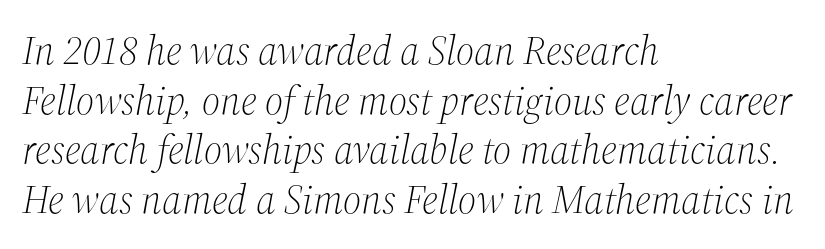
Q: Is the text bold? A: No.
Q: Is the text italic (slanted)? A: Yes, it leans right by about 12 degrees.
Q: Is the typeface a serif or a sans-serif typeface? A: Serif.
Q: Is the text underlined? A: No.
Q: How is the paragraph aligned? A: Left-aligned.
Q: Is the spacing between letters normal or unusually wide? A: Normal.
Q: Width (condensed, normal, or wide)? A: Normal.
Q: Stroke contrast? A: Medium.
Q: x-height? A: Medium.
Q: Monospaced? A: No.
